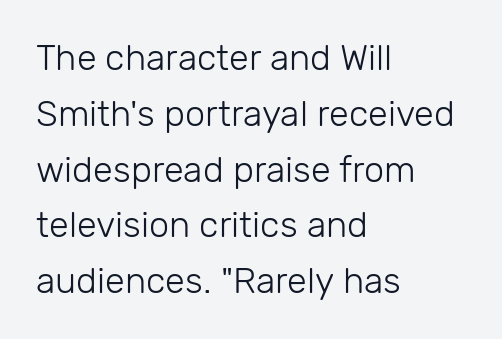
{"serif": "no", "italic": "no", "bold": "no", "weight": "light", "width": "normal", "stroke_contrast": "low", "x_height": "medium", "monospaced": "no", "underline": "no", "align": "left", "line_spacing": "normal", "line_spacing_ratio": 1.55, "letter_spacing": "normal", "letter_spacing_em": 0.0, "glyph_px": 36}
